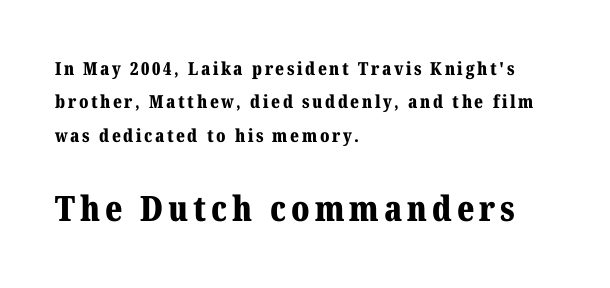
{"serif": "yes", "italic": "no", "bold": "yes", "weight": "bold", "width": "normal", "stroke_contrast": "medium", "x_height": "medium", "monospaced": "no", "underline": "no", "align": "left", "line_spacing_ratio": 1.86, "larger_block": "second", "size_ratio": 1.94, "glyph_px": 35}
